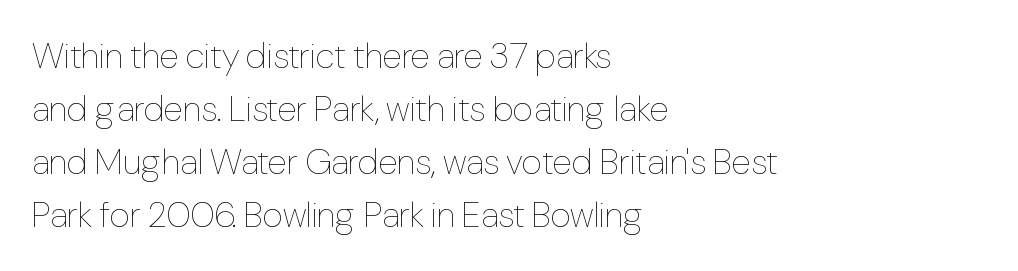
Q: Is the text bold? A: No.
Q: Is the text italic (slanted)? A: No, it is upright.
Q: Is the text underlined? A: No.
Q: How is the paragraph aligned? A: Left-aligned.
Q: Is the spacing between letters normal or unusually wide? A: Normal.
Q: Is the spacing between lines tight, normal or loose? A: Normal.
Q: Width (condensed, normal, or wide)? A: Condensed.
Q: Stroke contrast? A: Low.
Q: x-height? A: Medium.
Q: Monospaced? A: No.
